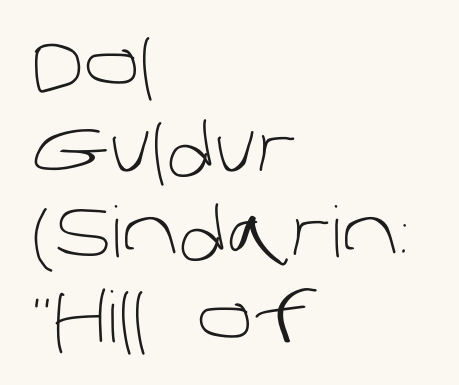
Q: Is the text bold? A: No.
Q: Is the typeface a serif or a sans-serif typeface? A: Sans-serif.
Q: Is the text underlined? A: No.
Q: How is the paragraph aligned? A: Left-aligned.
Q: Is the spacing between letters normal or unusually wide? A: Normal.
Q: Width (condensed, normal, or wide)? A: Normal.
Q: Stroke contrast? A: Low.
Q: x-height? A: Large.
Q: Monospaced? A: No.
